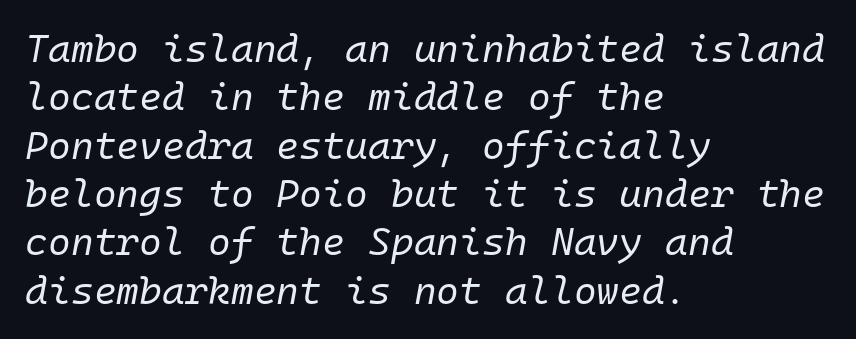
The font is comparable to plain body text, perhaps lighter. This sample has the even, mechanical cadence of fixed-width lettering. The gap between lines stays unmarked. Every row of glyphs begins at an identical x-position on the left. The face used here has a pronounced slope to its letters. Words appear dense and cohesive because spacing is normal.
